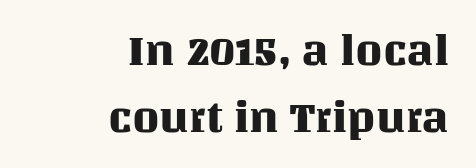
Q: Is the text italic (slanted)? A: No, it is upright.
Q: Is the text underlined? A: No.
Q: How is the paragraph aligned? A: Right-aligned.
Q: Is the spacing between letters normal or unusually wide? A: Normal.
Q: Is the spacing between lines tight, normal or loose? A: Normal.
Q: Width (condensed, normal, or wide)? A: Normal.
Q: Stroke contrast? A: Medium.
Q: x-height? A: Large.
Q: Monospaced? A: No.
